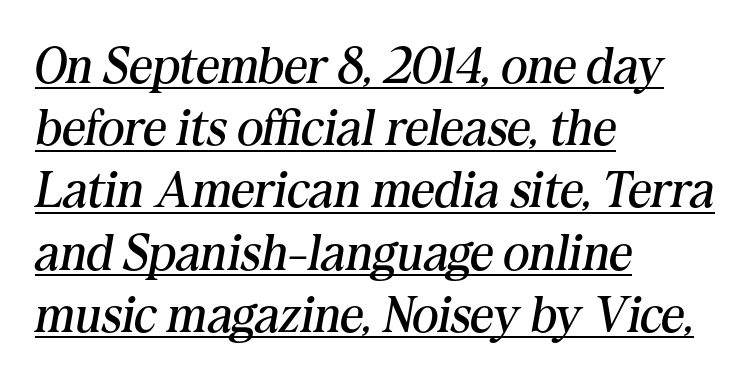
The image shows 51 px regular-weight serif type, italic (leaning right); set left-aligned, line spacing 1.22x, normal letter spacing, underlined; medium stroke contrast and a medium x-height.
